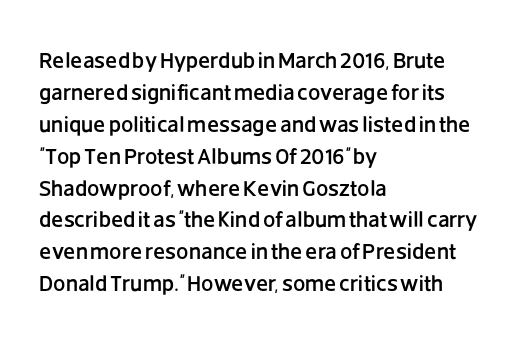
Left-aligned paragraph, ragged on the right. Rendered with straight, roman letterforms. Successive baselines arrive at the customary interval. Descenders are the only things crossing below the line. Is the letter spacing exaggerated? No — it looks like the ordinary default.
